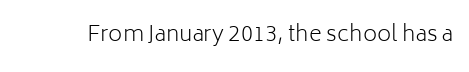
The image shows 22 px text type, upright; set normal letter spacing, not underlined.
